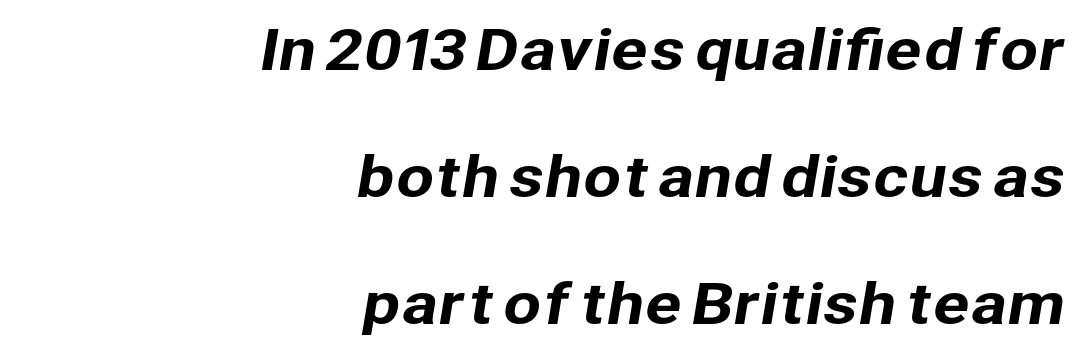
{"serif": "no", "width": "normal", "stroke_contrast": "low", "x_height": "medium", "monospaced": "no", "underline": "no", "align": "right", "line_spacing": "loose", "line_spacing_ratio": 2.31, "letter_spacing": "normal", "letter_spacing_em": 0.0, "glyph_px": 55}
